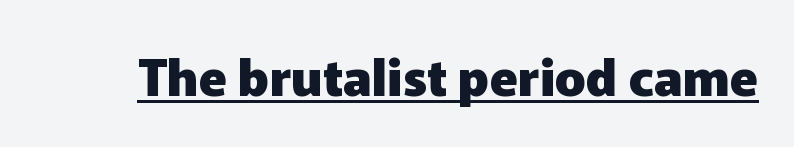
The designer went with a sans here, leaving each stem footless. Think of a printed novel: that variable character pitch is what you see here. The rendered words wear a rule along their underside. Rendered with straight, roman letterforms. Bold? Absolutely — the strokes are thick and heavy. Tracking value appears to be zero — textbook default spacing.
